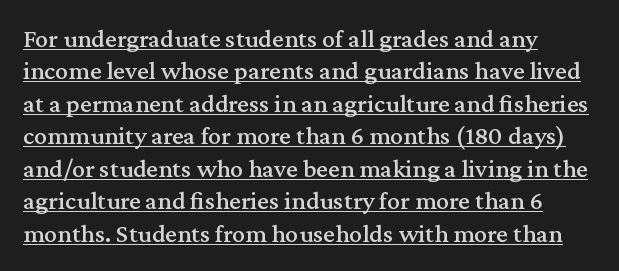
Q: Is the text italic (slanted)? A: No, it is upright.
Q: Is the text underlined? A: Yes.
Q: How is the paragraph aligned? A: Left-aligned.
Q: Is the spacing between letters normal or unusually wide? A: Normal.
Q: Is the spacing between lines tight, normal or loose? A: Normal.
